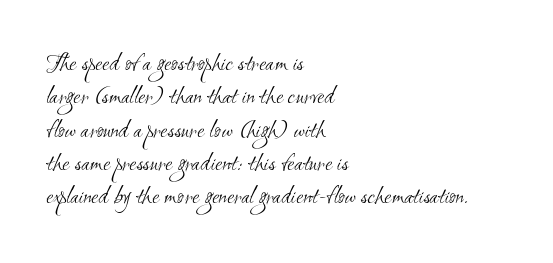
Q: Is the text bold? A: No.
Q: Is the text underlined? A: No.
Q: How is the paragraph aligned? A: Left-aligned.
Q: Is the spacing between letters normal or unusually wide? A: Normal.
Q: Is the spacing between lines tight, normal or loose? A: Normal.
